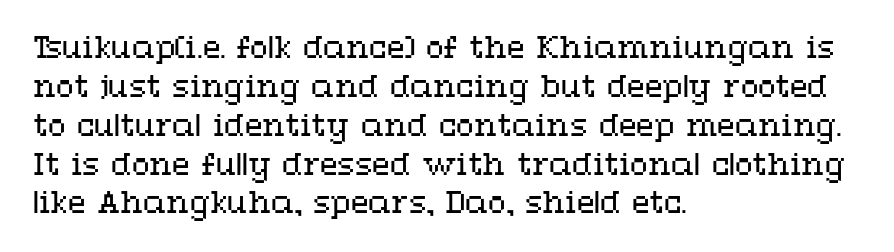
The image shows 29 px regular-weight, wide type, upright; set left-aligned, normal line spacing (1.34x), normal letter spacing, not underlined; medium stroke contrast and a medium x-height.
